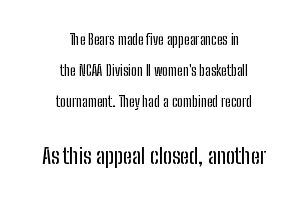
The image shows 22 px text type, upright; set centered, loose line spacing (2.22x), normal letter spacing, not underlined; the second (bottom) block is 1.57x larger.
